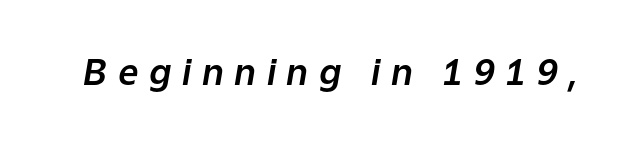
Q: Is the text italic (slanted)? A: Yes, it leans right by about 9 degrees.
Q: Is the text underlined? A: No.
Q: Is the spacing between letters normal or unusually wide? A: Unusually wide.
Q: Width (condensed, normal, or wide)? A: Normal.
Q: Stroke contrast? A: Low.
Q: x-height? A: Medium.
Q: Monospaced? A: No.
